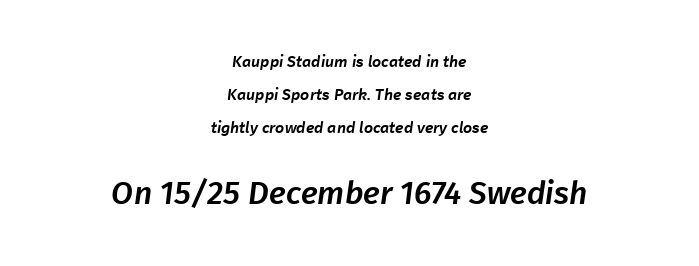
The image shows 32 px sans-serif type; set centered, loose line spacing (2.06x), normal letter spacing, not underlined; the second (bottom) block is 2.0x larger; low stroke contrast and a medium x-height.
